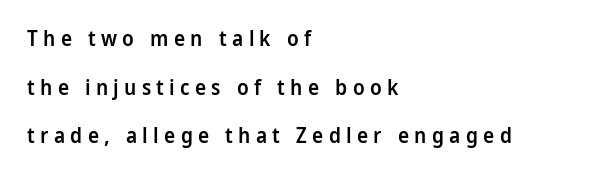
Nope, not italic — everything's standing straight. Rows of type keep a wide berth in the vertical direction. As a designer I'd log this as weight 600, semibold. The specimen omits any rule beneath the text block's lines. Does the copy run flush right? No — it runs flush left. Between one letter and the next there's a generous, obvious gap.
